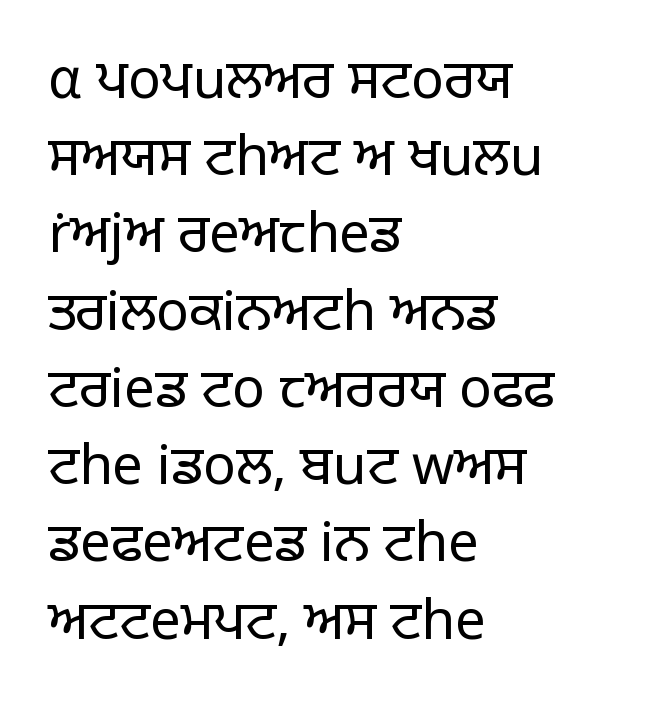
{"serif": "no", "italic": "no", "bold": "no", "weight": "light", "width": "normal", "stroke_contrast": "low", "x_height": "large", "monospaced": "no", "underline": "no", "align": "left", "line_spacing": "normal", "line_spacing_ratio": 1.43, "letter_spacing": "normal", "letter_spacing_em": 0.0, "glyph_px": 54}
